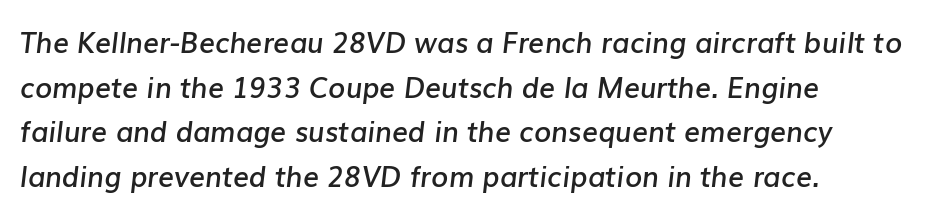
Q: Is the text bold? A: Semi-bold.
Q: Is the text italic (slanted)? A: Yes, it leans right by about 7 degrees.
Q: Is the text underlined? A: No.
Q: How is the paragraph aligned? A: Left-aligned.
Q: Is the spacing between letters normal or unusually wide? A: Normal.
Q: Is the spacing between lines tight, normal or loose? A: Normal.
Q: Width (condensed, normal, or wide)? A: Normal.
Q: Stroke contrast? A: Low.
Q: x-height? A: Medium.
Q: Monospaced? A: No.
